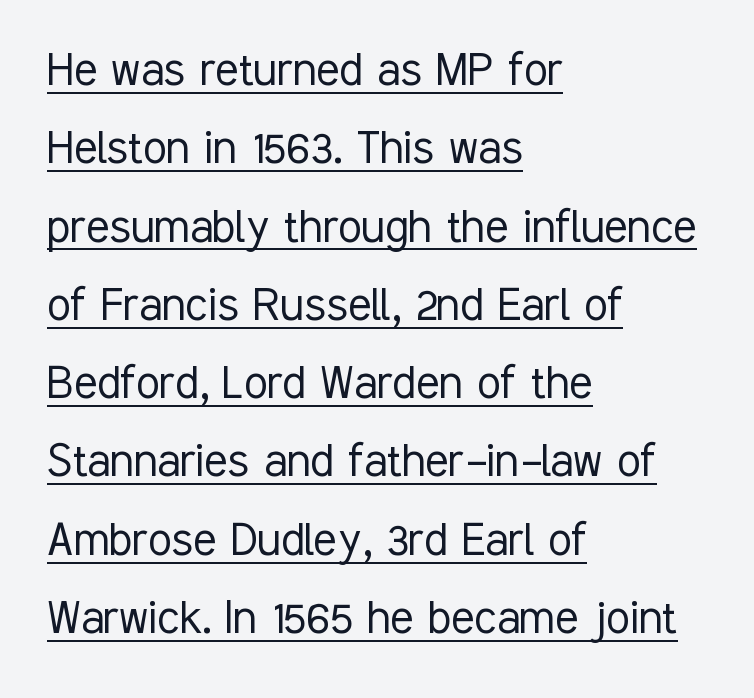
Q: Is the text bold? A: No.
Q: Is the text italic (slanted)? A: No, it is upright.
Q: Is the typeface a serif or a sans-serif typeface? A: Sans-serif.
Q: Is the text underlined? A: Yes.
Q: How is the paragraph aligned? A: Left-aligned.
Q: Is the spacing between letters normal or unusually wide? A: Normal.
Q: Is the spacing between lines tight, normal or loose? A: Normal.
Q: Width (condensed, normal, or wide)? A: Condensed.
Q: Stroke contrast? A: Low.
Q: x-height? A: Medium.
Q: Monospaced? A: No.
